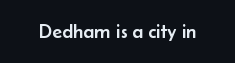
Q: Is the text italic (slanted)? A: No, it is upright.
Q: Is the text underlined? A: No.
Q: Is the spacing between letters normal or unusually wide? A: Normal.
